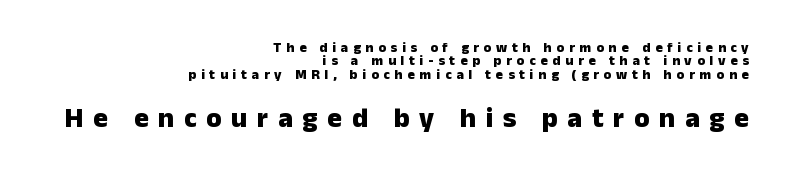
The image shows 28 px heavy sans-serif type, upright; set right-aligned, tight line spacing (0.95x), unusually wide letter spacing (+0.34 em), not underlined; the second (bottom) block is 2.0x larger; low stroke contrast and a medium x-height.
